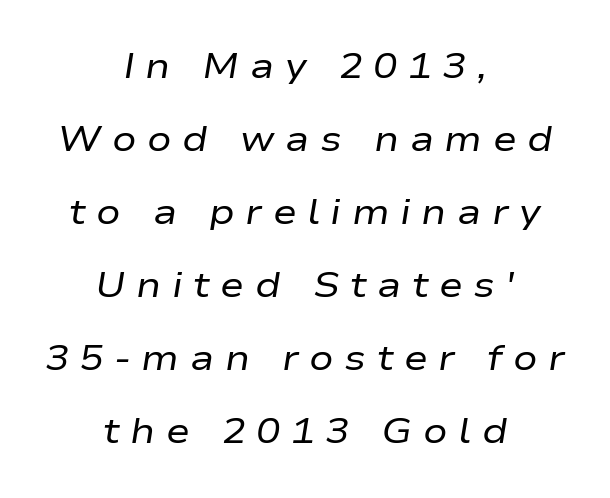
The image shows 36 px regular-weight, wide type, italic (leaning right); set centered, loose line spacing (2.03x), unusually wide letter spacing (+0.29 em), not underlined; low stroke contrast and a medium x-height.
